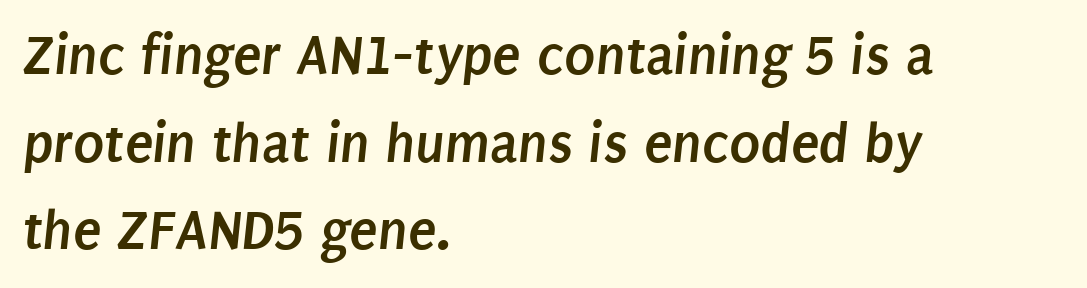
{"serif": "no", "bold": "yes", "weight": "semibold", "width": "condensed", "stroke_contrast": "low", "x_height": "large", "monospaced": "no", "underline": "no", "align": "left", "line_spacing": "normal", "line_spacing_ratio": 1.51, "letter_spacing": "normal", "letter_spacing_em": 0.0, "glyph_px": 58}
